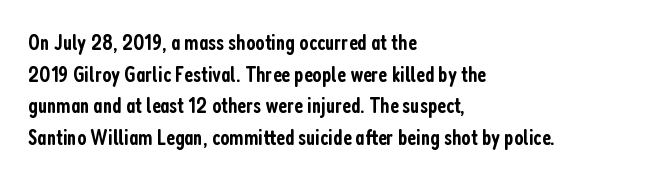
Q: Is the text bold? A: Semi-bold.
Q: Is the text italic (slanted)? A: No, it is upright.
Q: Is the text underlined? A: No.
Q: How is the paragraph aligned? A: Left-aligned.
Q: Is the spacing between letters normal or unusually wide? A: Normal.
Q: Is the spacing between lines tight, normal or loose? A: Normal.
